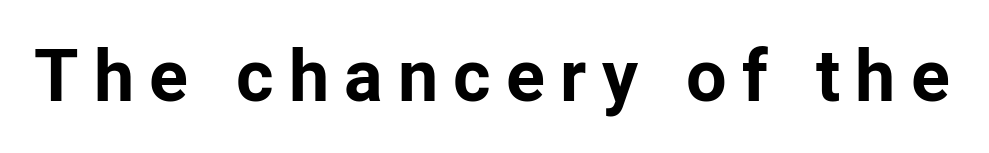
Q: Is the text bold? A: Yes.
Q: Is the text italic (slanted)? A: No, it is upright.
Q: Is the typeface a serif or a sans-serif typeface? A: Sans-serif.
Q: Is the text underlined? A: No.
Q: Is the spacing between letters normal or unusually wide? A: Unusually wide.
Q: Width (condensed, normal, or wide)? A: Normal.
Q: Stroke contrast? A: Low.
Q: x-height? A: Medium.
Q: Monospaced? A: No.
